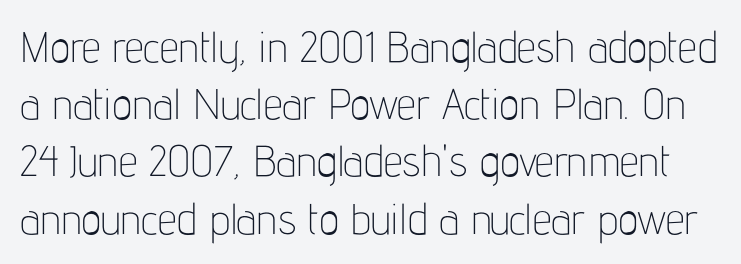
{"serif": "no", "italic": "no", "bold": "no", "weight": "thin", "width": "condensed", "stroke_contrast": "low", "x_height": "medium", "monospaced": "no", "underline": "no", "line_spacing": "normal", "line_spacing_ratio": 1.33, "letter_spacing": "normal", "letter_spacing_em": 0.0, "glyph_px": 43}
